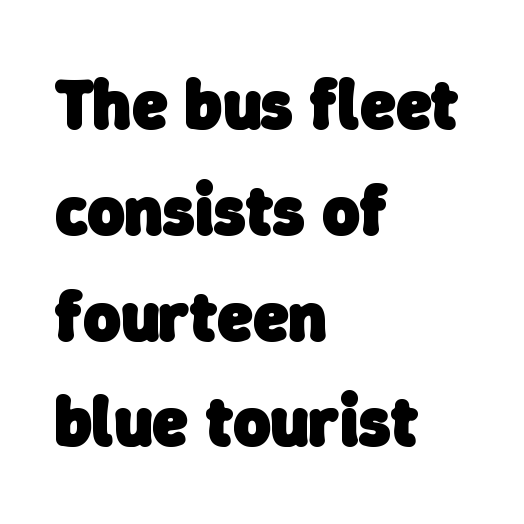
The image shows 71 px heavy sans-serif type; set left-aligned, normal line spacing (1.49x), normal letter spacing, not underlined; low stroke contrast and a medium x-height.
